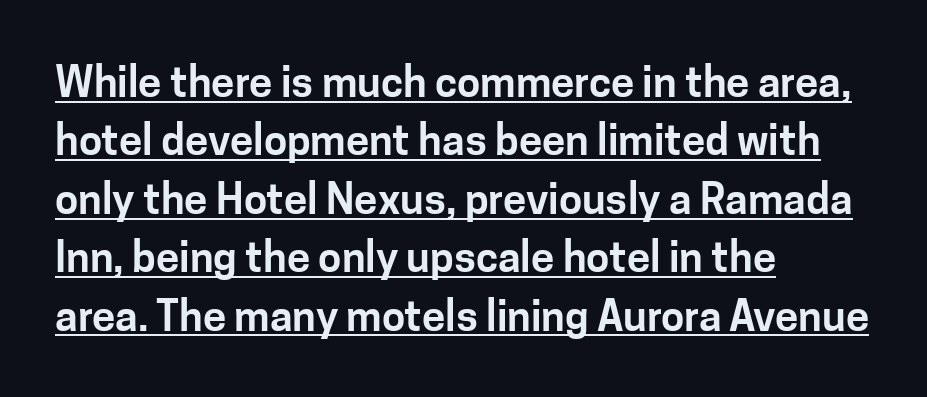
{"serif": "no", "italic": "no", "width": "normal", "stroke_contrast": "low", "x_height": "medium", "monospaced": "no", "underline": "yes", "align": "left", "line_spacing": "normal", "line_spacing_ratio": 1.39, "letter_spacing": "normal", "letter_spacing_em": 0.0, "glyph_px": 42}
